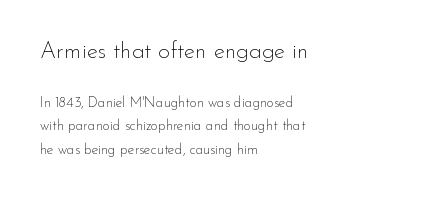
Q: Is the text bold? A: No.
Q: Is the text italic (slanted)? A: No, it is upright.
Q: Is the text underlined? A: No.
Q: How is the paragraph aligned? A: Left-aligned.
Q: Is the spacing between letters normal or unusually wide? A: Normal.
Q: Is the spacing between lines tight, normal or loose? A: Normal.
Q: Which block of text is set in a larger size, the first (top) or the second (bottom)? A: The first (top) one.
